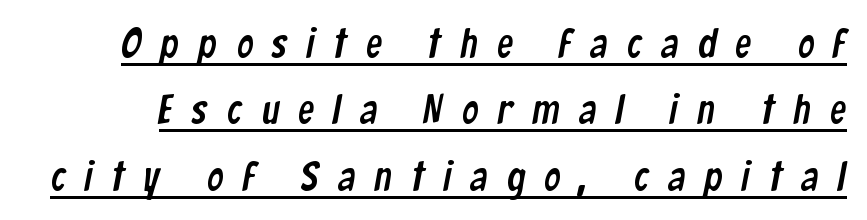
Q: Is the typeface a serif or a sans-serif typeface? A: Sans-serif.
Q: Is the text underlined? A: Yes.
Q: Is the spacing between letters normal or unusually wide? A: Unusually wide.
Q: Is the spacing between lines tight, normal or loose? A: Normal.
Q: Width (condensed, normal, or wide)? A: Condensed.
Q: Stroke contrast? A: Low.
Q: x-height? A: Medium.
Q: Monospaced? A: No.
